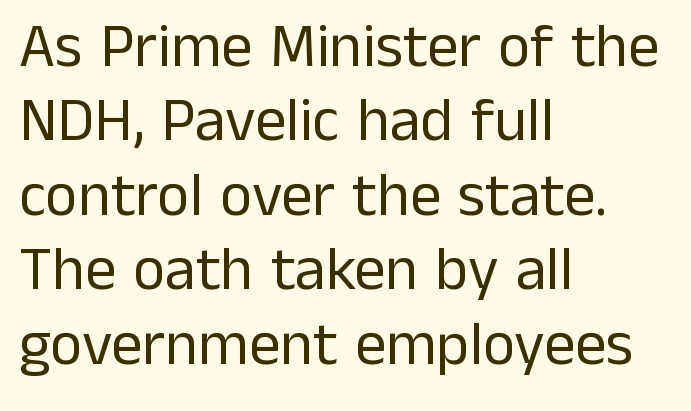
{"serif": "no", "italic": "no", "bold": "no", "weight": "regular", "width": "normal", "stroke_contrast": "low", "x_height": "medium", "monospaced": "no", "underline": "no", "align": "left", "line_spacing_ratio": 1.2, "letter_spacing": "normal", "letter_spacing_em": 0.0, "glyph_px": 62}
